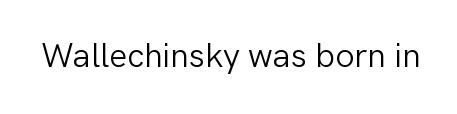
Q: Is the text bold? A: No.
Q: Is the text italic (slanted)? A: No, it is upright.
Q: Is the typeface a serif or a sans-serif typeface? A: Sans-serif.
Q: Is the text underlined? A: No.
Q: Is the spacing between letters normal or unusually wide? A: Normal.
Q: Width (condensed, normal, or wide)? A: Normal.
Q: Stroke contrast? A: Low.
Q: x-height? A: Medium.
Q: Monospaced? A: No.
